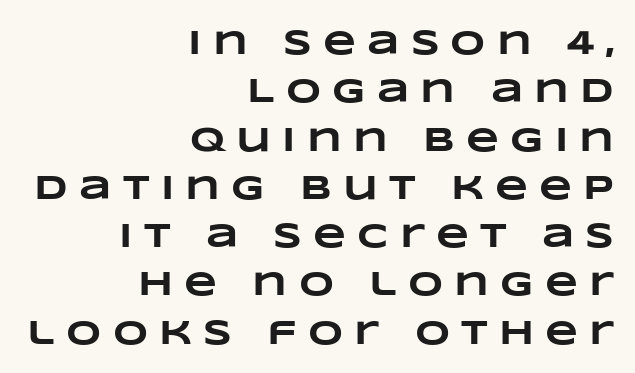
{"bold": "yes", "weight": "heavy", "width": "wide", "stroke_contrast": "low", "x_height": "large", "monospaced": "no", "underline": "no", "align": "right", "line_spacing": "normal", "line_spacing_ratio": 1.42, "letter_spacing": "wide", "letter_spacing_em": 0.33, "glyph_px": 34}
